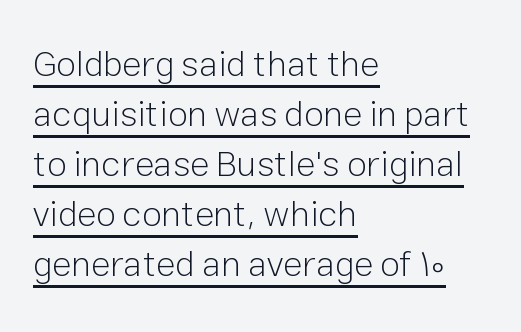
The image shows 36 px light sans-serif type, upright; set left-aligned, normal line spacing (1.39x), normal letter spacing, underlined; low stroke contrast and a medium x-height.
